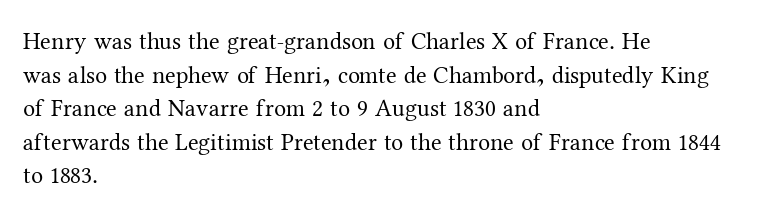
Q: Is the text bold? A: No.
Q: Is the text italic (slanted)? A: No, it is upright.
Q: Is the text underlined? A: No.
Q: How is the paragraph aligned? A: Left-aligned.
Q: Is the spacing between letters normal or unusually wide? A: Normal.
Q: Is the spacing between lines tight, normal or loose? A: Normal.
